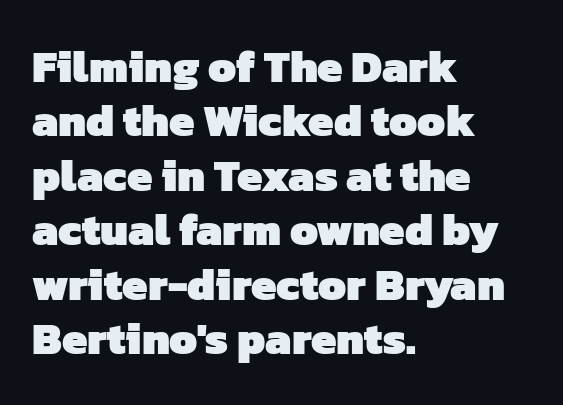
Q: Is the text bold? A: Yes.
Q: Is the typeface a serif or a sans-serif typeface? A: Sans-serif.
Q: Is the text underlined? A: No.
Q: How is the paragraph aligned? A: Left-aligned.
Q: Is the spacing between letters normal or unusually wide? A: Normal.
Q: Width (condensed, normal, or wide)? A: Normal.
Q: Stroke contrast? A: Low.
Q: x-height? A: Medium.
Q: Monospaced? A: No.
